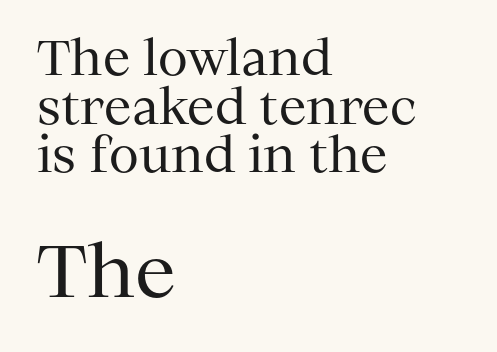
The image shows 73 px regular-weight serif type, upright; set left-aligned, tight line spacing (0.99x), normal letter spacing, not underlined; the second (bottom) block is 1.49x larger; medium stroke contrast and a medium x-height.
